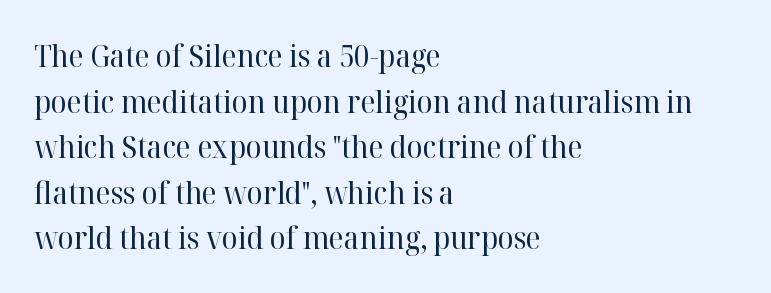
Q: Is the text bold? A: No.
Q: Is the text italic (slanted)? A: No, it is upright.
Q: Is the typeface a serif or a sans-serif typeface? A: Serif.
Q: Is the text underlined? A: No.
Q: How is the paragraph aligned? A: Left-aligned.
Q: Is the spacing between letters normal or unusually wide? A: Normal.
Q: Is the spacing between lines tight, normal or loose? A: Normal.
Q: Width (condensed, normal, or wide)? A: Normal.
Q: Stroke contrast? A: High.
Q: x-height? A: Medium.
Q: Monospaced? A: No.
